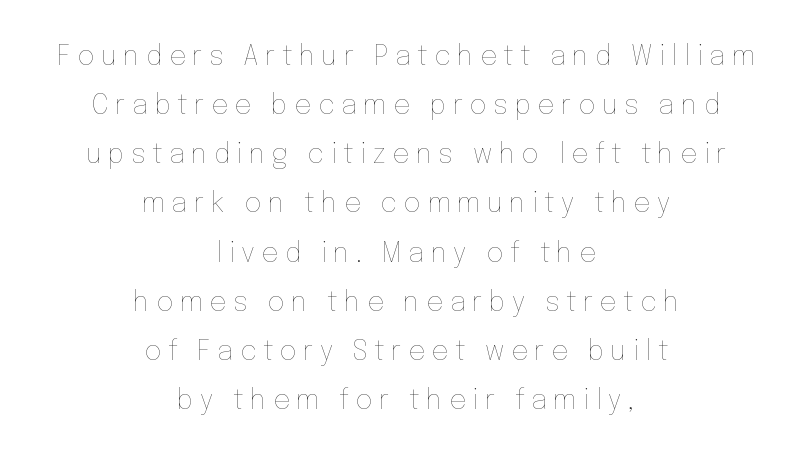
Q: Is the text bold? A: No.
Q: Is the text italic (slanted)? A: No, it is upright.
Q: Is the text underlined? A: No.
Q: How is the paragraph aligned? A: Centered.
Q: Is the spacing between letters normal or unusually wide? A: Unusually wide.
